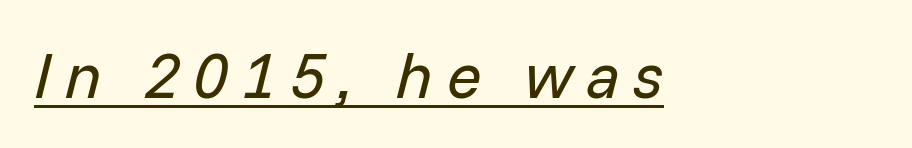
Like a heading marked for emphasis, these lines bear an underscore. No letter is thick-stroked: the sample isn't bold. Style check: oblique. The paragraph has a hard left edge and a soft right edge. Compared with typical body copy, the letter spacing here is much looser.
